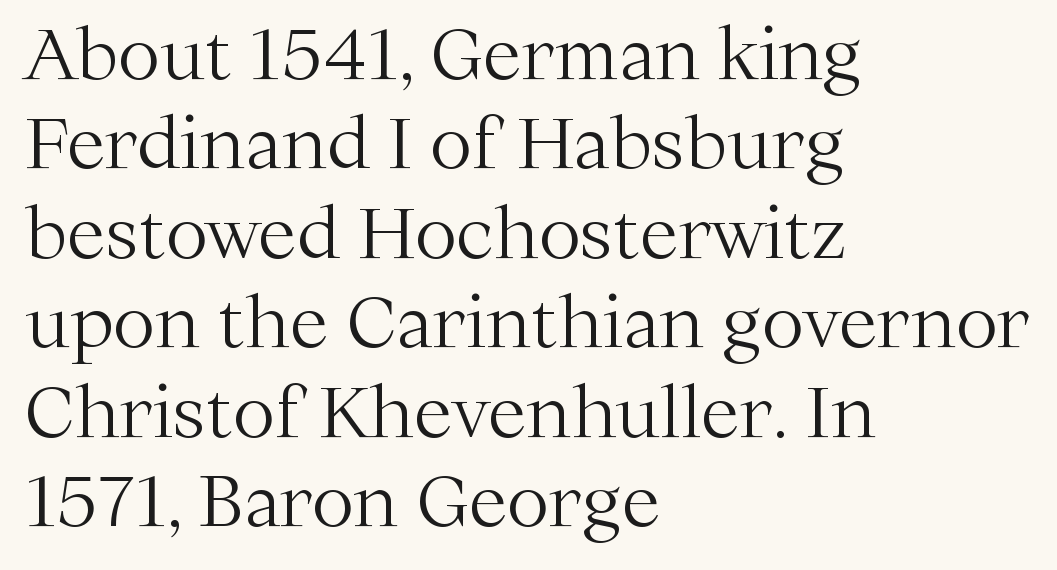
The image shows 71 px light serif type, upright; set left-aligned, normal line spacing (1.26x), normal letter spacing, not underlined; medium stroke contrast and a medium x-height.
